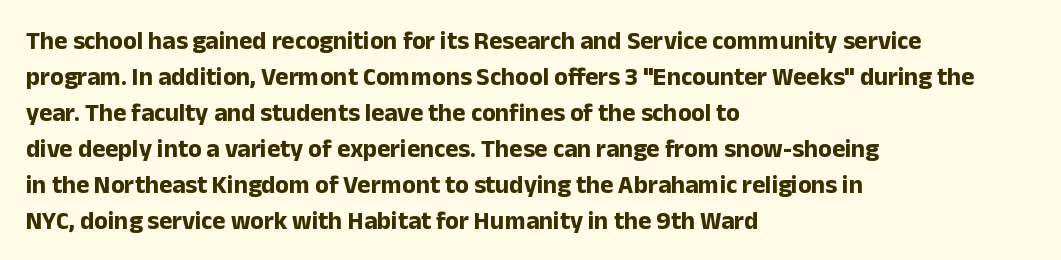
Nope, not italic — everything's standing straight. A normal amount of white space separates one row of letters from the next. Pretty heavy lettering here — definitely bold. Line starts are locked; line ends wander. Tracking here is standard; glyphs follow each other at the usual distance. Decoration check: the copy has no underline.
